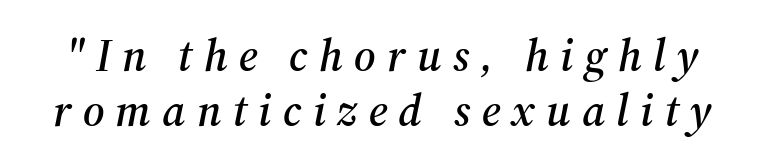
The image shows 45 px serif type, italic (leaning right); set line spacing 1.22x, unusually wide letter spacing (+0.25 em), not underlined; medium stroke contrast and a medium x-height.
